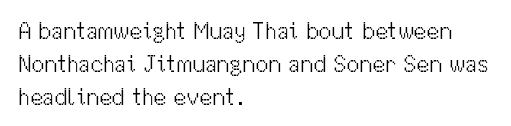
Honestly, the row spacing looks completely unremarkable. Caption: face not bold, strokes unweighted. Posture: vertical. This rendering features lettering with no underline. The setting favours the left margin, as ordinary paragraphs usually do.
